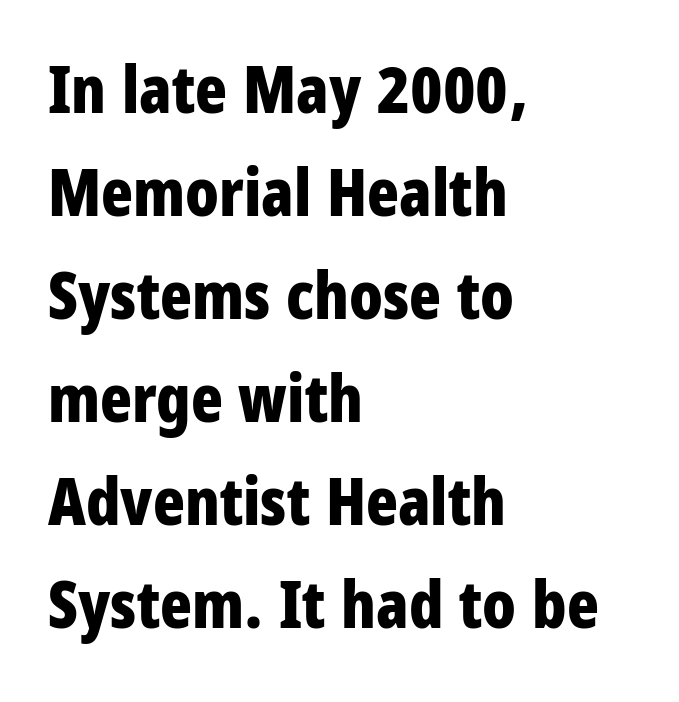
Q: Is the text bold? A: Yes.
Q: Is the text italic (slanted)? A: No, it is upright.
Q: Is the typeface a serif or a sans-serif typeface? A: Sans-serif.
Q: Is the text underlined? A: No.
Q: How is the paragraph aligned? A: Left-aligned.
Q: Is the spacing between letters normal or unusually wide? A: Normal.
Q: Is the spacing between lines tight, normal or loose? A: Normal.
Q: Width (condensed, normal, or wide)? A: Condensed.
Q: Stroke contrast? A: Low.
Q: x-height? A: Large.
Q: Monospaced? A: No.
